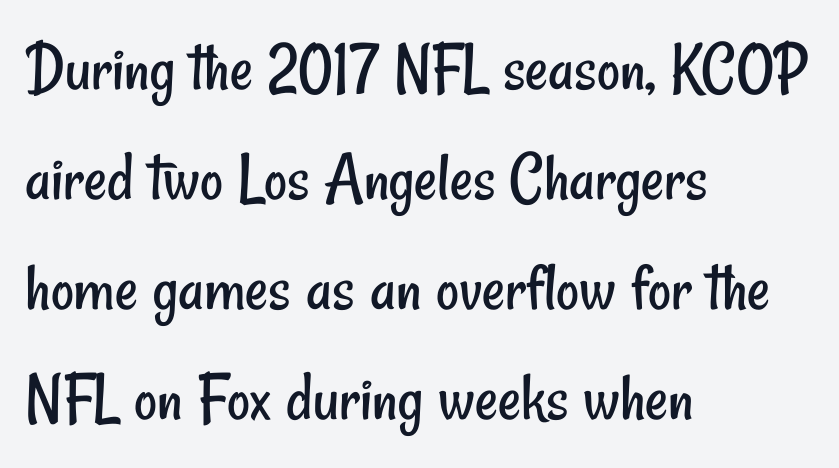
{"serif": "no", "bold": "no", "weight": "regular", "width": "condensed", "stroke_contrast": "low", "x_height": "small", "monospaced": "no", "underline": "no", "align": "left", "line_spacing": "normal", "line_spacing_ratio": 1.55, "letter_spacing": "normal", "letter_spacing_em": 0.0, "glyph_px": 71}
